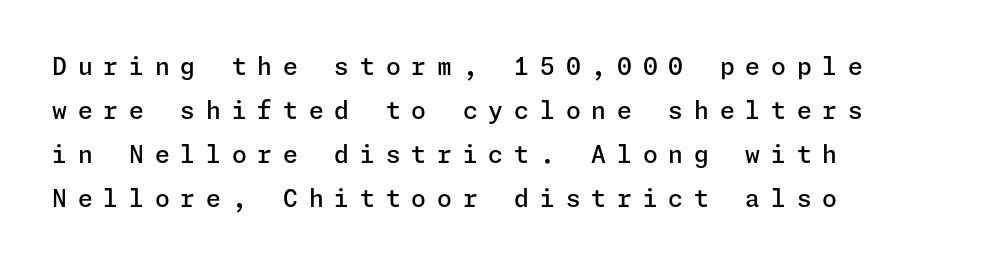
The setting favours the left margin, as ordinary paragraphs usually do. Students, this is semibold: more ink than regular, less than bold. A clean baseline with only descenders dipping below it. The specimen reads as upright at a glance. In terms of letterspacing, this is a distinctly airy, spread setting.
